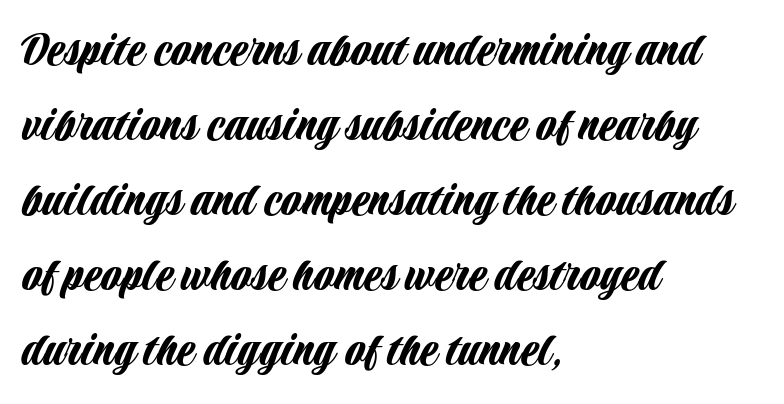
The image shows 52 px condensed sans-serif type; set left-aligned, normal line spacing (1.44x), normal letter spacing, not underlined; low stroke contrast and a large x-height.
